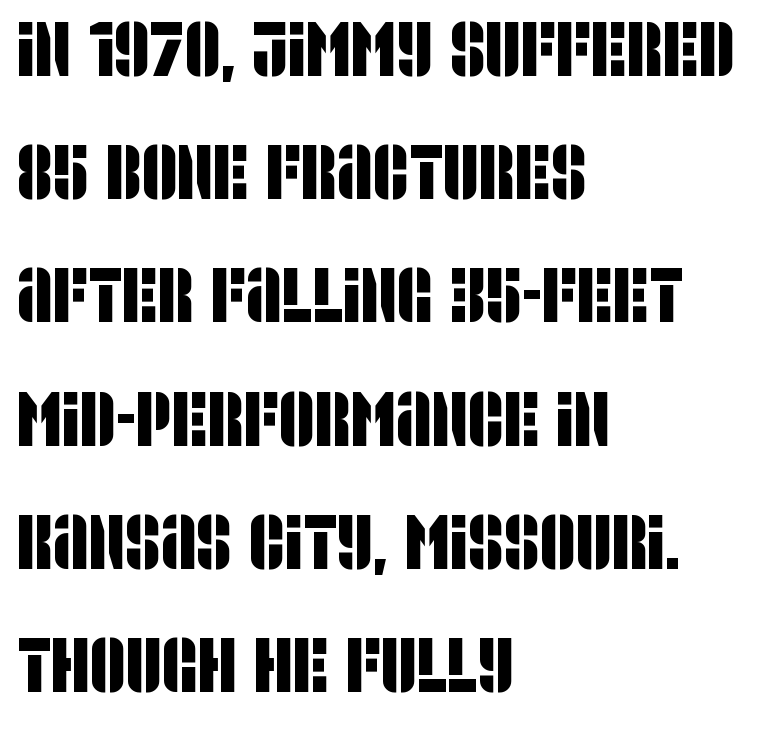
The image shows 78 px condensed sans-serif type; set left-aligned, normal line spacing (1.58x), normal letter spacing, not underlined; low stroke contrast and a large x-height.
